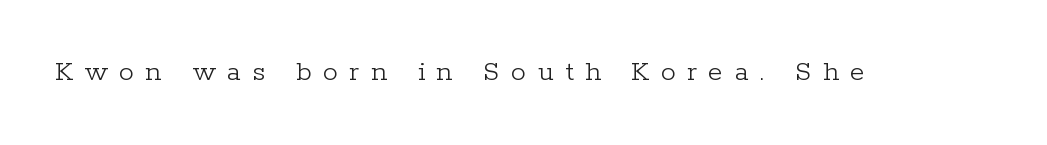
The image shows 30 px light serif type, upright; set unusually wide letter spacing (+0.38 em), not underlined; low stroke contrast and a medium x-height.
